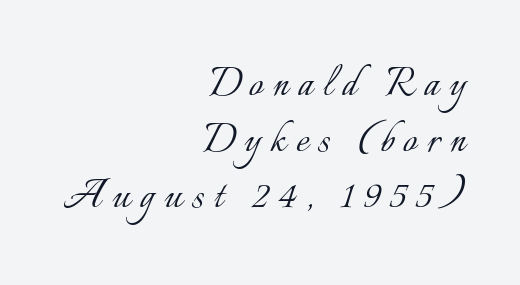
The image shows 49 px light type; set right-aligned, tight line spacing (1.14x), unusually wide letter spacing (+0.2 em), not underlined; low stroke contrast and a small x-height.
